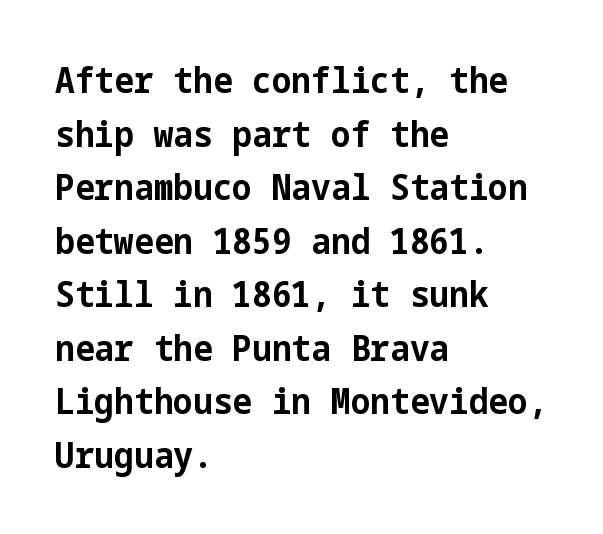
{"serif": "no", "italic": "no", "bold": "yes", "weight": "bold", "width": "normal", "stroke_contrast": "low", "x_height": "medium", "underline": "no", "align": "left", "line_spacing": "normal", "line_spacing_ratio": 1.53, "letter_spacing": "normal", "letter_spacing_em": 0.0, "glyph_px": 35}
